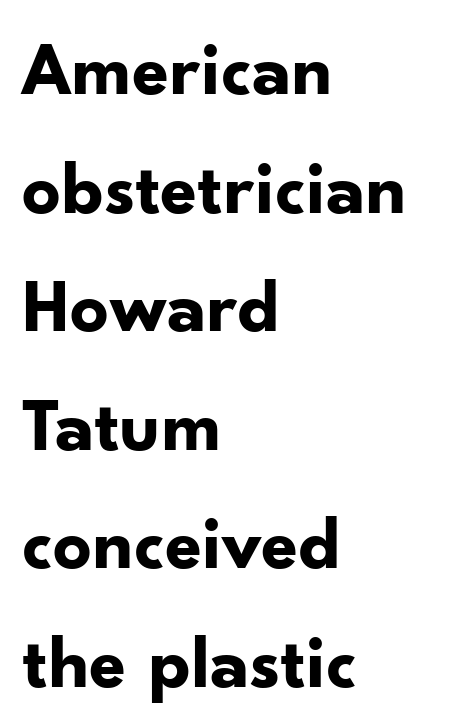
The passage shown stacks its lines at a standard gap. Just letters on the line, the space beneath them empty. Varying glyph widths throughout — classic text-font behaviour. On the weight axis this lands at bold, roughly 700.
